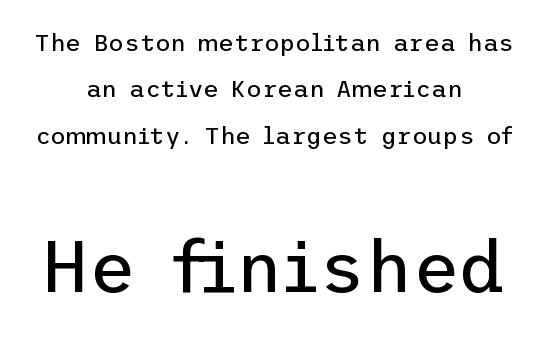
{"serif": "no", "italic": "no", "bold": "no", "weight": "regular", "width": "normal", "stroke_contrast": "low", "x_height": "medium", "underline": "no", "align": "center", "line_spacing": "loose", "line_spacing_ratio": 1.93, "letter_spacing": "normal", "letter_spacing_em": 0.0, "larger_block": "second", "size_ratio": 3.0, "glyph_px": 72}
